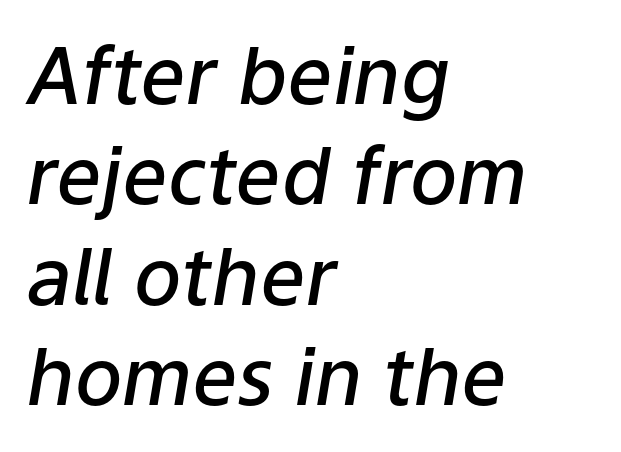
{"italic": "yes", "lean": "right", "slant_degrees": 9, "bold": "semi", "weight": "semibold", "width": "normal", "stroke_contrast": "low", "x_height": "medium", "monospaced": "no", "underline": "no", "align": "left", "line_spacing": "normal", "line_spacing_ratio": 1.27, "letter_spacing": "normal", "letter_spacing_em": 0.0, "glyph_px": 79}
